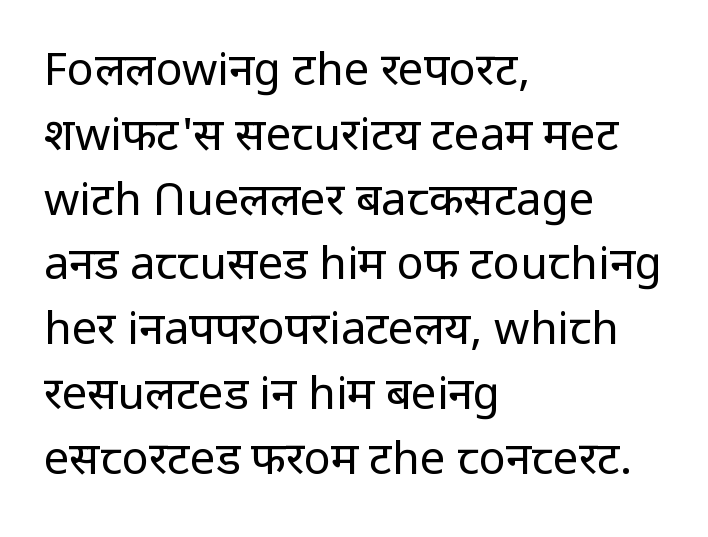
Do the characters align in a grid? No, the font is proportional. If you drew a line through each stem, it would be perfectly vertical. What's the leading like? Ordinary, nothing unusual. I'd call this a sans setting — the letters go barefoot.
